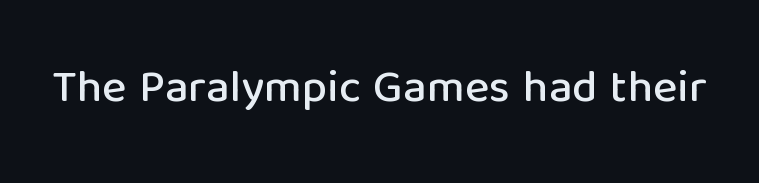
Nope, not italic — everything's standing straight. There is no visible air inserted between adjacent glyphs. A typesetter would label this face a sans. This rendering features lettering with no underline.
